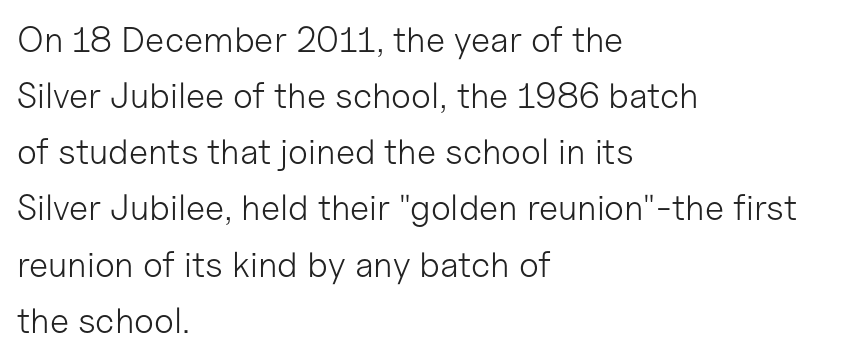
Think standard paragraph weight, or any step lighter than that. Nope, no serifs anywhere on these letters. Where is the straight margin? On the left. Nope, not italic — everything's standing straight. The face used here is rendered with its standard letterfit. The passage shown is typed in a proportional face where columns would drift.
